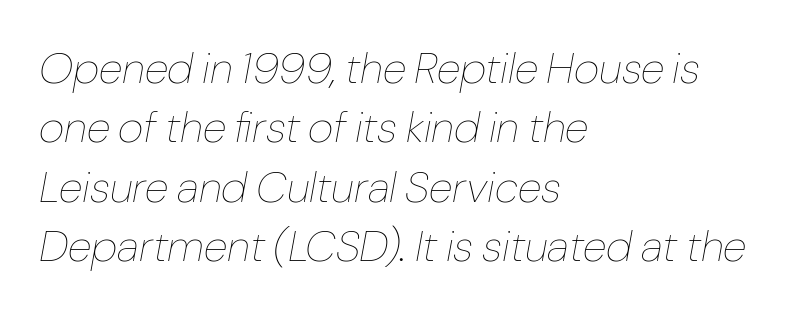
Q: Is the text bold? A: No.
Q: Is the text italic (slanted)? A: Yes, it leans right by about 10 degrees.
Q: Is the text underlined? A: No.
Q: How is the paragraph aligned? A: Left-aligned.
Q: Is the spacing between letters normal or unusually wide? A: Normal.
Q: Is the spacing between lines tight, normal or loose? A: Normal.
Q: Width (condensed, normal, or wide)? A: Normal.
Q: Stroke contrast? A: Low.
Q: x-height? A: Medium.
Q: Monospaced? A: No.
